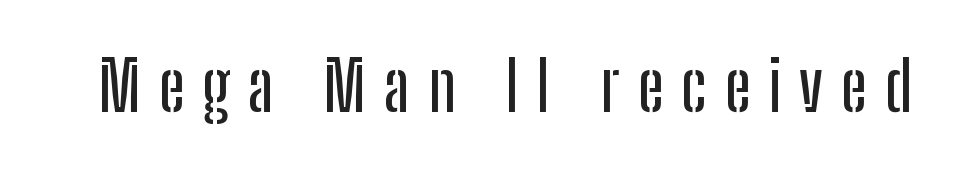
Designer's note — italics off, roman on. Quick note: underline off. Spacing verdict: proportional, widths tailored to each character. The line texture is sparse and dotted thanks to wide tracking.
